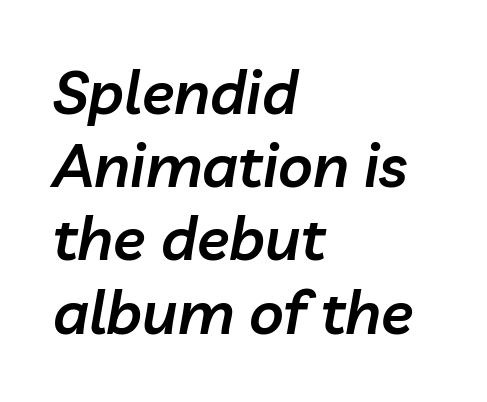
Q: Is the text bold? A: Semi-bold.
Q: Is the text italic (slanted)? A: Yes, it leans right by about 10 degrees.
Q: Is the text underlined? A: No.
Q: How is the paragraph aligned? A: Left-aligned.
Q: Is the spacing between letters normal or unusually wide? A: Normal.
Q: Width (condensed, normal, or wide)? A: Normal.
Q: Stroke contrast? A: Low.
Q: x-height? A: Medium.
Q: Monospaced? A: No.
